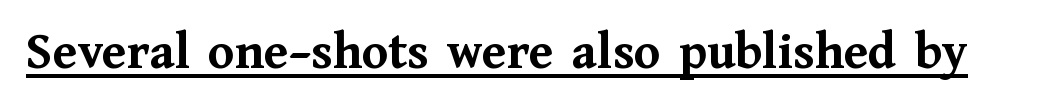
Q: Is the text bold? A: Yes.
Q: Is the text italic (slanted)? A: No, it is upright.
Q: Is the typeface a serif or a sans-serif typeface? A: Serif.
Q: Is the text underlined? A: Yes.
Q: Is the spacing between letters normal or unusually wide? A: Normal.
Q: Width (condensed, normal, or wide)? A: Normal.
Q: Stroke contrast? A: Medium.
Q: x-height? A: Medium.
Q: Monospaced? A: No.
